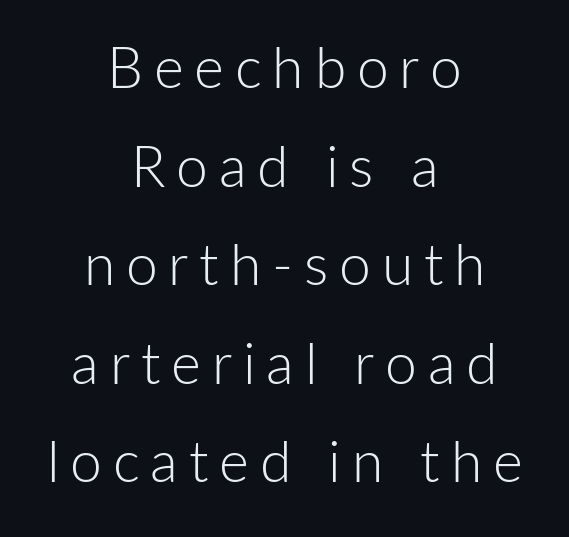
Q: Is the text bold? A: No.
Q: Is the text italic (slanted)? A: No, it is upright.
Q: Is the typeface a serif or a sans-serif typeface? A: Sans-serif.
Q: Is the text underlined? A: No.
Q: How is the paragraph aligned? A: Centered.
Q: Width (condensed, normal, or wide)? A: Normal.
Q: Stroke contrast? A: Low.
Q: x-height? A: Medium.
Q: Monospaced? A: No.
